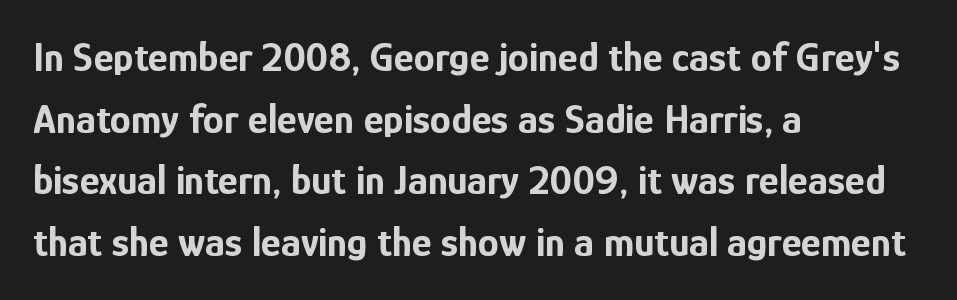
The image shows 42 px bold, condensed sans-serif type, upright; set left-aligned, normal line spacing (1.47x), normal letter spacing, not underlined; low stroke contrast and a medium x-height.
